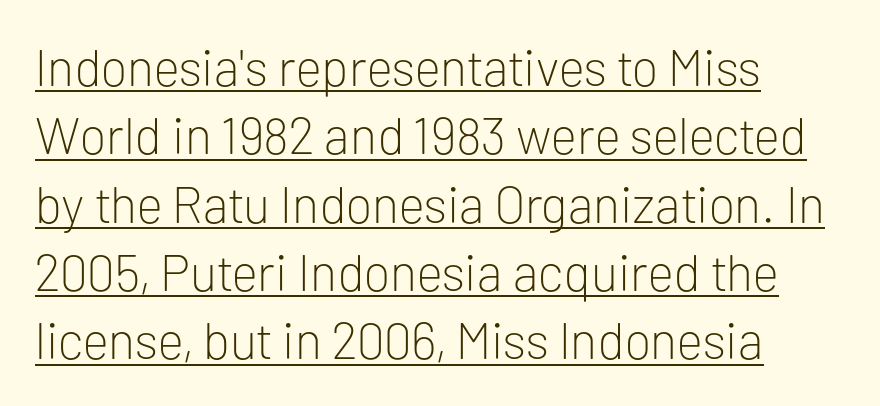
{"serif": "no", "italic": "no", "bold": "no", "weight": "light", "width": "normal", "stroke_contrast": "low", "x_height": "medium", "monospaced": "no", "underline": "yes", "align": "left", "line_spacing": "normal", "line_spacing_ratio": 1.34, "letter_spacing": "normal", "letter_spacing_em": 0.0, "glyph_px": 51}
